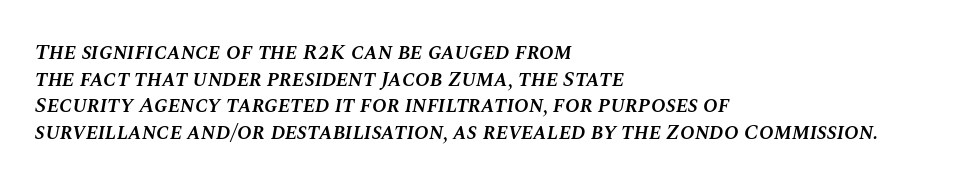
{"italic": "yes", "lean": "right", "slant_degrees": 10, "bold": "semi", "underline": "no", "align": "left", "line_spacing_ratio": 1.21, "letter_spacing": "normal", "letter_spacing_em": 0.0, "glyph_px": 22}
